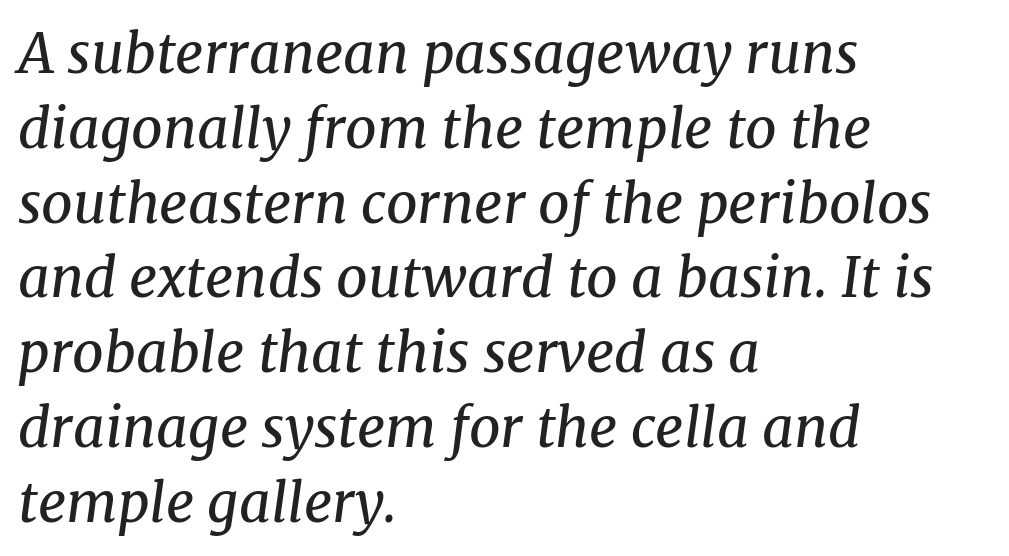
What stands out about the letter spacing? Nothing — it is the standard amount. Is this a sans? No — the strokes have serifs. Counters stay open thanks to moderate or lighter strokes. Horizontal alignment here is leftward, the default for most running prose.
